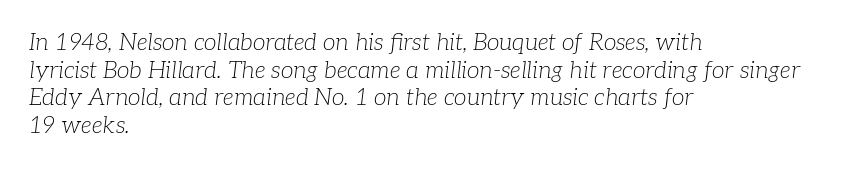
The space directly below the letters is spotless. The weight tops out at a normal text grade. Tracking here is standard; glyphs follow each other at the usual distance. Tall strokes in this sample are angled rather than plumb. Leftover space on each line is placed entirely after the last word.
